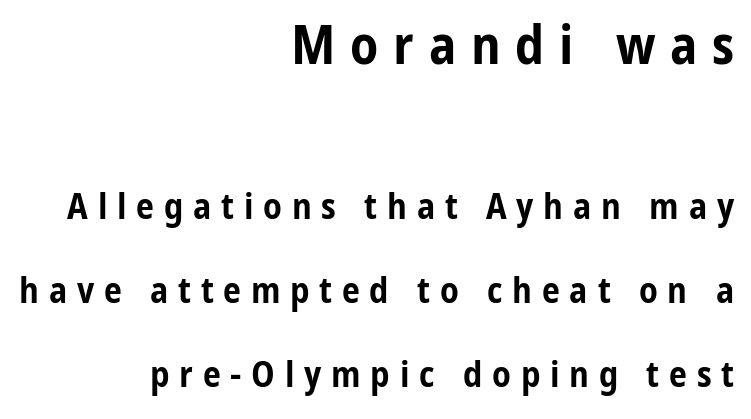
{"serif": "no", "italic": "no", "bold": "yes", "weight": "bold", "width": "condensed", "stroke_contrast": "low", "x_height": "medium", "monospaced": "no", "underline": "no", "align": "right", "line_spacing": "loose", "line_spacing_ratio": 2.34, "letter_spacing": "wide", "letter_spacing_em": 0.27, "larger_block": "first", "size_ratio": 1.5, "glyph_px": 54}
